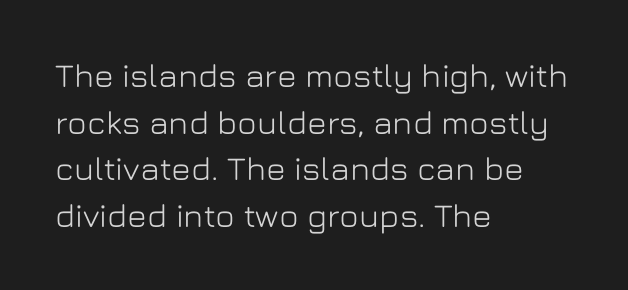
The image shows 33 px sans-serif type, upright; set left-aligned, normal line spacing (1.41x), normal letter spacing, not underlined; low stroke contrast and a medium x-height.
